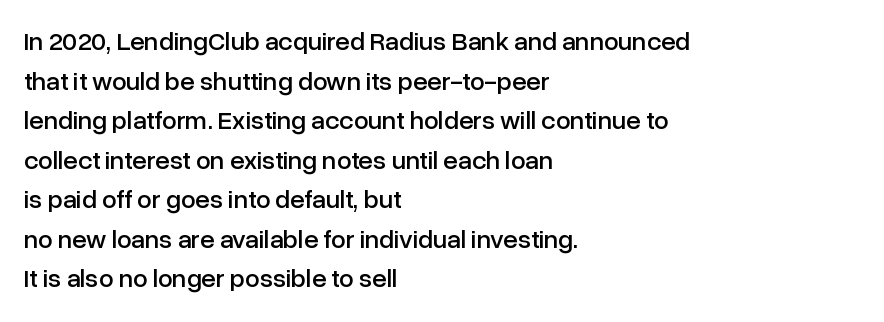
Interline gaps are of average width in this sample. The type sits square on the baseline with zero lean. Just letters on the line, the space beneath them empty. Students, note that the glyphs here touch the page at normal intervals. The rendering anchors every line to the left-hand side.
